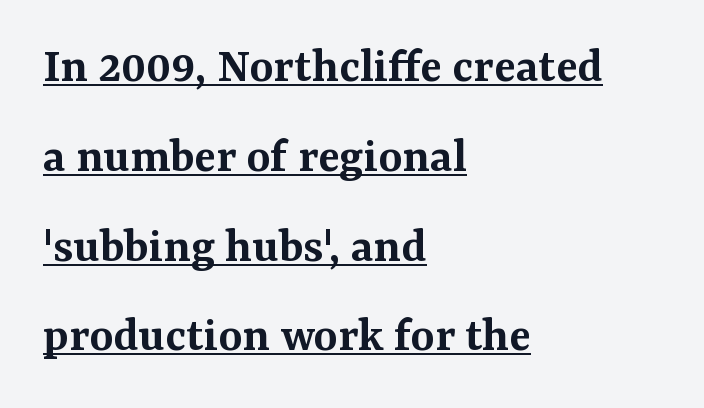
{"serif": "yes", "italic": "no", "bold": "semi", "weight": "semibold", "width": "normal", "stroke_contrast": "medium", "x_height": "medium", "monospaced": "no", "underline": "yes", "align": "left", "line_spacing_ratio": 1.76, "letter_spacing": "normal", "letter_spacing_em": 0.0, "glyph_px": 51}
